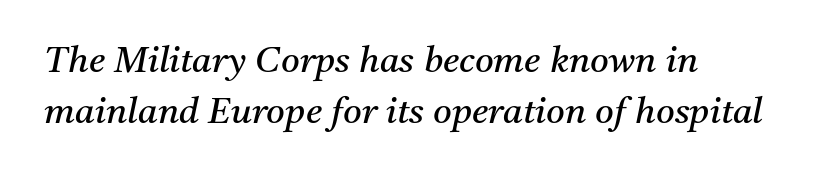
{"serif": "yes", "italic": "yes", "lean": "right", "slant_degrees": 11, "bold": "no", "weight": "regular", "width": "normal", "stroke_contrast": "medium", "x_height": "medium", "monospaced": "no", "underline": "no", "align": "left", "line_spacing": "normal", "line_spacing_ratio": 1.41, "letter_spacing": "normal", "letter_spacing_em": 0.0, "glyph_px": 36}
